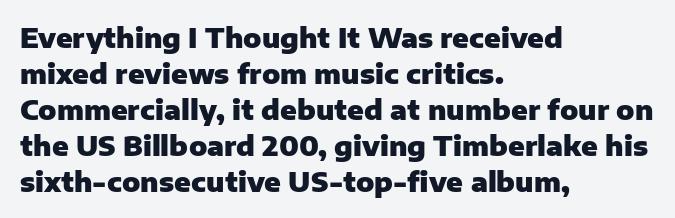
{"italic": "no", "bold": "yes", "underline": "no", "align": "left", "line_spacing": "normal", "line_spacing_ratio": 1.33, "letter_spacing": "normal", "letter_spacing_em": 0.0, "glyph_px": 27}
